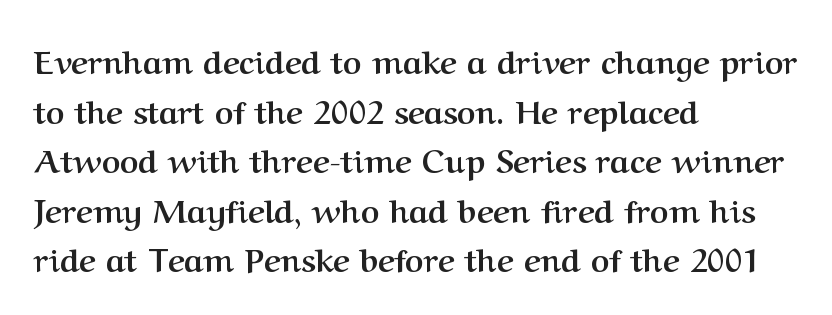
{"serif": "yes", "italic": "no", "bold": "yes", "weight": "semibold", "width": "normal", "stroke_contrast": "medium", "x_height": "medium", "monospaced": "no", "underline": "no", "align": "left", "line_spacing": "normal", "line_spacing_ratio": 1.55, "letter_spacing": "normal", "letter_spacing_em": 0.0, "glyph_px": 32}
